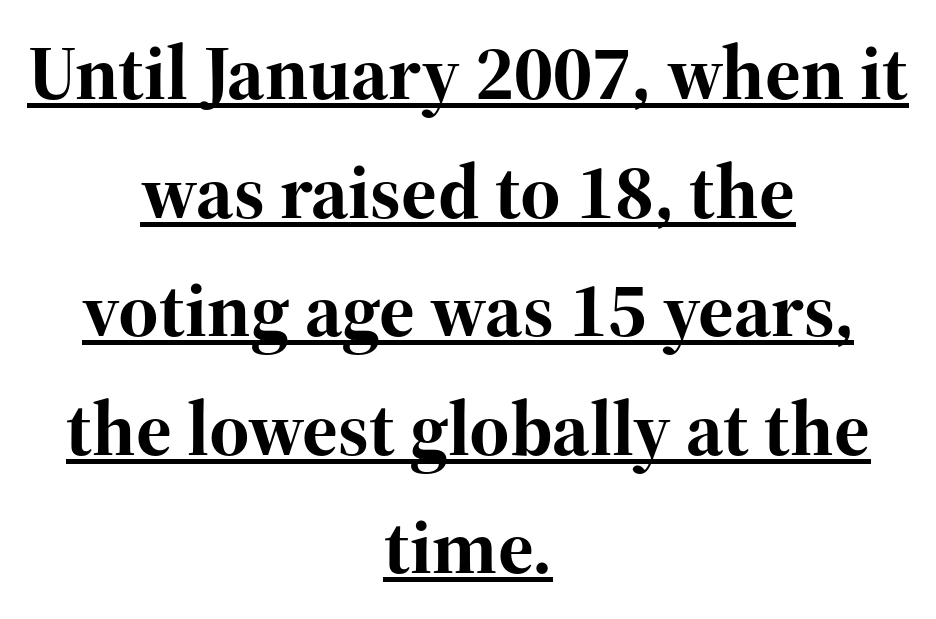
{"serif": "yes", "italic": "no", "bold": "yes", "weight": "bold", "width": "normal", "stroke_contrast": "high", "x_height": "medium", "monospaced": "no", "underline": "yes", "align": "center", "line_spacing": "normal", "line_spacing_ratio": 1.54, "letter_spacing": "normal", "letter_spacing_em": 0.0, "glyph_px": 77}
